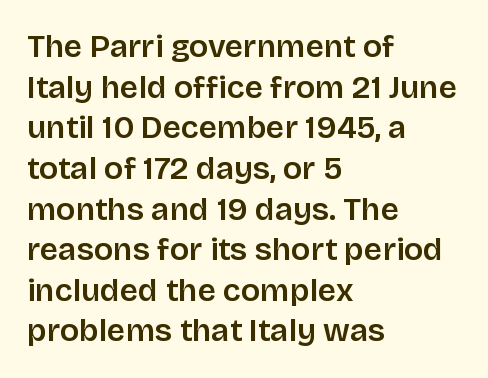
{"serif": "no", "italic": "no", "width": "normal", "stroke_contrast": "low", "x_height": "large", "monospaced": "no", "underline": "no", "align": "left", "line_spacing": "normal", "line_spacing_ratio": 1.27, "letter_spacing": "normal", "letter_spacing_em": 0.0, "glyph_px": 32}
